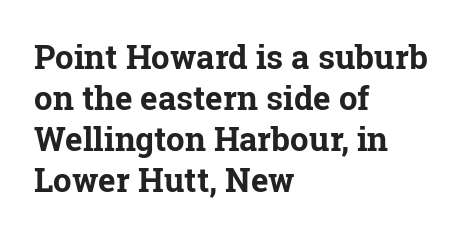
The text was rendered using a seriffed face with decorative stroke endings. Here the designer chose a conventional face with non-uniform glyph widths. Every letter is thick-stroked: bold, no question. Underline: absent. What stands out about the letter spacing? Nothing — it is the standard amount.
